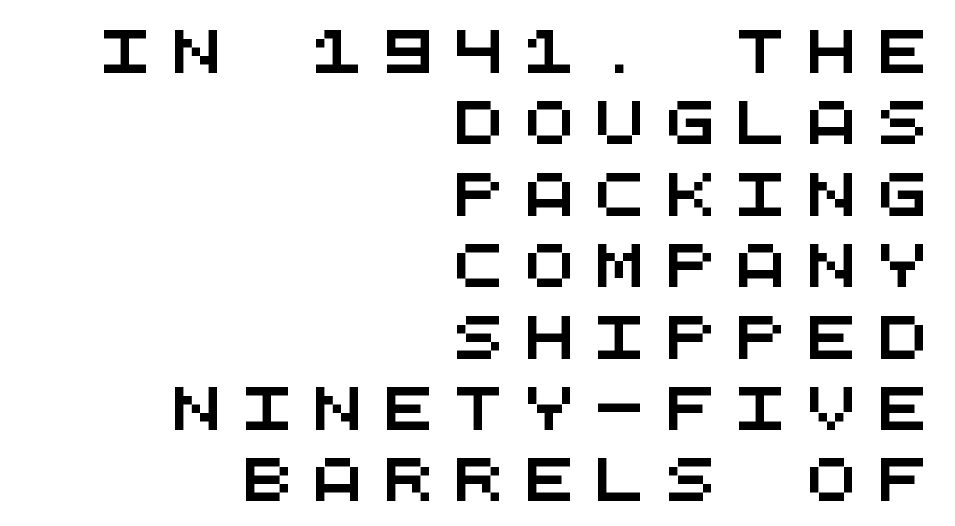
Q: Is the typeface a serif or a sans-serif typeface? A: Sans-serif.
Q: Is the text underlined? A: No.
Q: How is the paragraph aligned? A: Right-aligned.
Q: Is the spacing between letters normal or unusually wide? A: Unusually wide.
Q: Is the spacing between lines tight, normal or loose? A: Normal.
Q: Width (condensed, normal, or wide)? A: Wide.
Q: Stroke contrast? A: Medium.
Q: x-height? A: Large.
Q: Monospaced? A: Yes.
